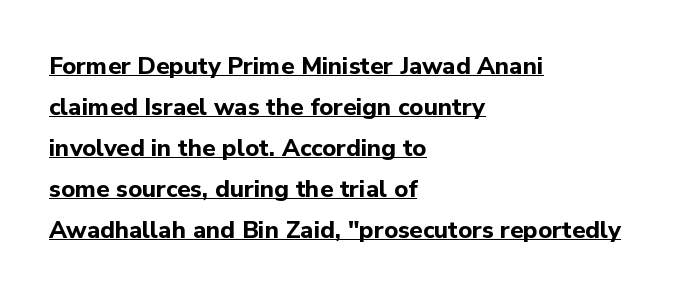
The image shows 24 px bold type, upright; set left-aligned, line spacing 1.71x, normal letter spacing, underlined.
